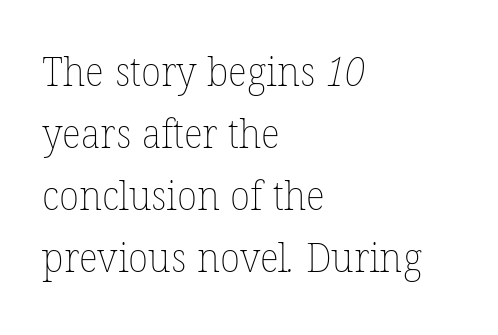
The image shows 41 px thin type; set left-aligned, normal line spacing (1.51x), normal letter spacing, not underlined; low stroke contrast and a medium x-height.
